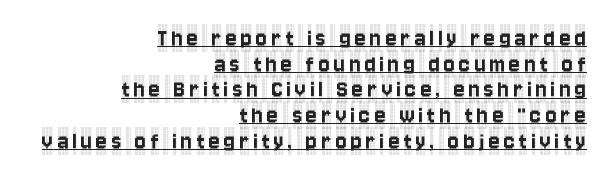
Vertically, the passage feels compressed, each row crowding the next. These lines are set flush right with a ragged left edge. It's the straight-up-and-down kind of type. Decoration check: the copy is underlined.
